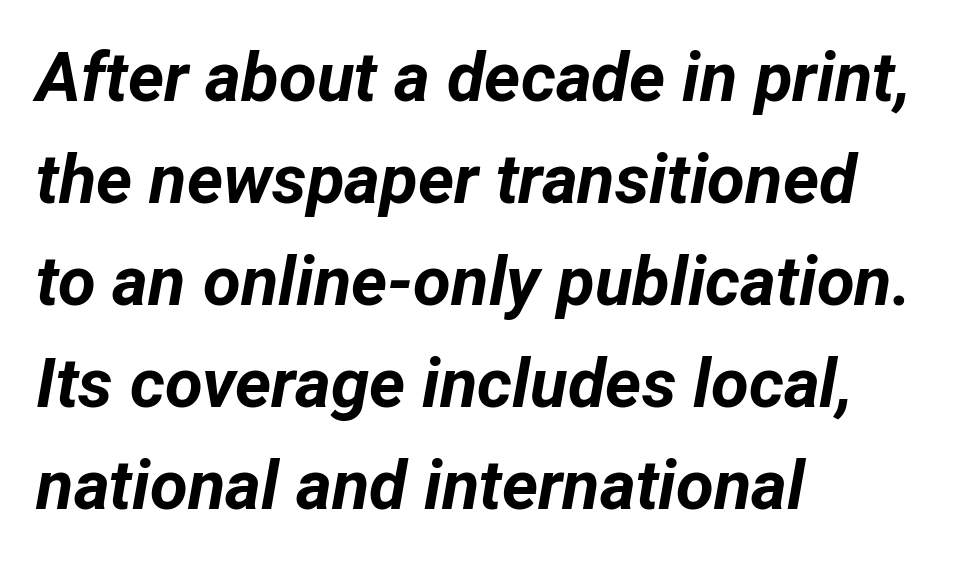
The image shows 69 px bold type, italic (leaning right); set left-aligned, normal line spacing (1.48x), normal letter spacing, not underlined; low stroke contrast and a medium x-height.
